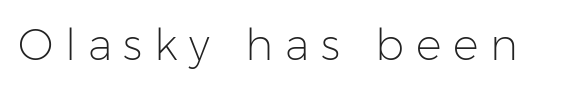
{"serif": "no", "italic": "no", "bold": "no", "weight": "light", "width": "normal", "stroke_contrast": "low", "x_height": "medium", "monospaced": "no", "underline": "no", "letter_spacing": "wide", "letter_spacing_em": 0.27, "glyph_px": 43}
